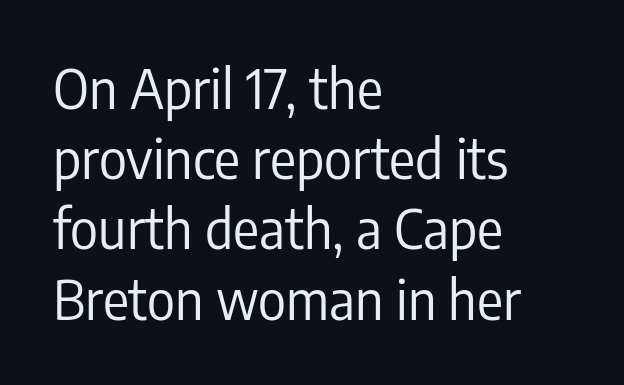
The strokes carry an ordinary text weight at most. Rule under the text: the space is simply empty. Stroke terminals: plain, sans-serif. Short note: letters normally spaced. The rendering uses natural spacing where letterforms have individual widths.
